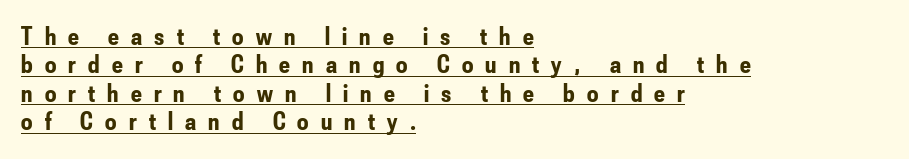
{"italic": "no", "bold": "yes", "underline": "yes", "align": "left", "line_spacing": "tight", "line_spacing_ratio": 1.14, "letter_spacing": "wide", "letter_spacing_em": 0.49, "glyph_px": 25}
